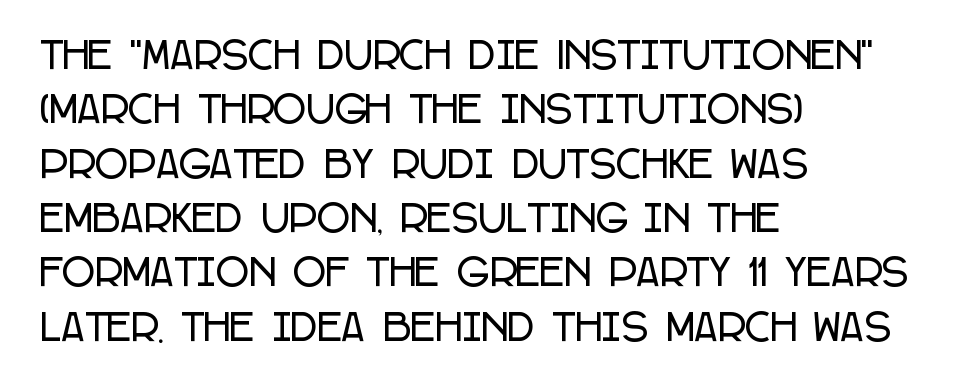
{"serif": "no", "italic": "no", "width": "condensed", "stroke_contrast": "low", "x_height": "large", "monospaced": "no", "underline": "no", "align": "left", "line_spacing": "normal", "line_spacing_ratio": 1.51, "letter_spacing": "normal", "letter_spacing_em": 0.0, "glyph_px": 36}
